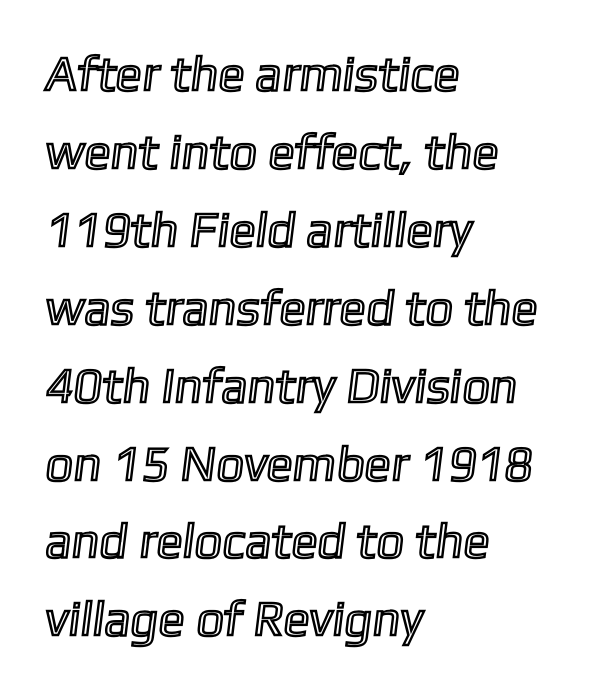
The image shows 49 px text type; set left-aligned, normal line spacing (1.59x), normal letter spacing, not underlined; a medium x-height.
